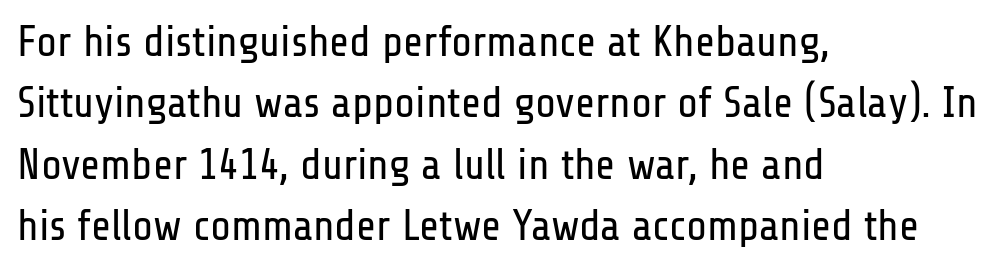
Think of a printed novel: that variable character pitch is what you see here. No word sits above an underline. Ordinary non-slanted type is in use. Does the type have serifs? No, each stem ends abruptly. Each word holds together tightly as a unit, with standard inter-letter gaps.
